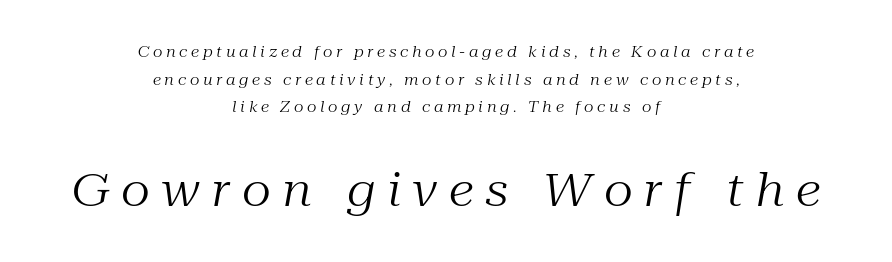
These lines were composed using italics. The face used here is proportionally spaced, like ordinary book or web type. The rendering shows small feet on the letterforms — a serif design. Typesetter's note — lower block bumped up in size, upper block left smaller. The font is comparable to plain body text, perhaps lighter. Is the letter spacing exaggerated? Yes — the characters are pushed far apart.
